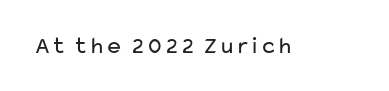
Q: Is the text bold? A: No.
Q: Is the text italic (slanted)? A: No, it is upright.
Q: Is the text underlined? A: No.
Q: Is the spacing between letters normal or unusually wide? A: Normal.
